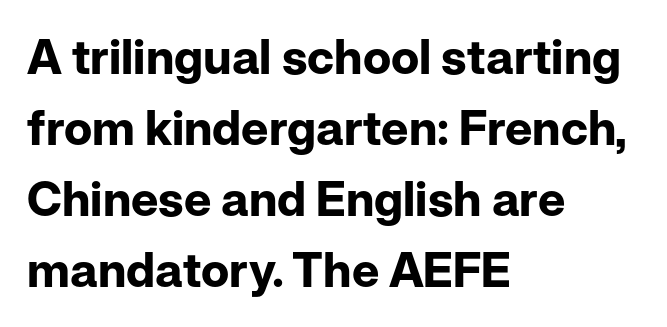
The image shows 48 px bold sans-serif type, upright; set left-aligned, normal line spacing (1.48x), normal letter spacing, not underlined; low stroke contrast and a medium x-height.
